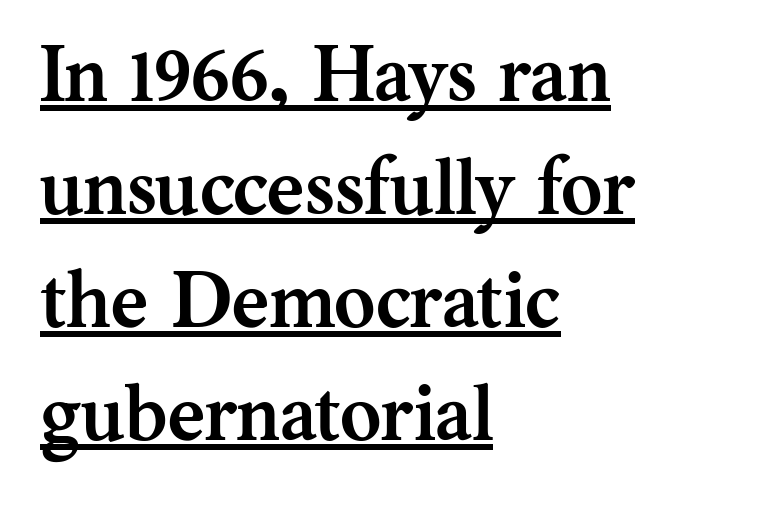
The image shows 79 px semibold serif type, upright; set left-aligned, normal line spacing (1.43x), normal letter spacing, underlined; medium stroke contrast and a medium x-height.
